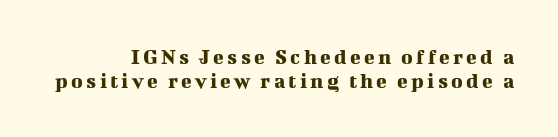
The vertical gap from one line to the next is small. The letters stand straight up with perfectly vertical stems. The passage is arranged like a letterhead date or caption credit — flush right. Has an underline been added? It has not.
